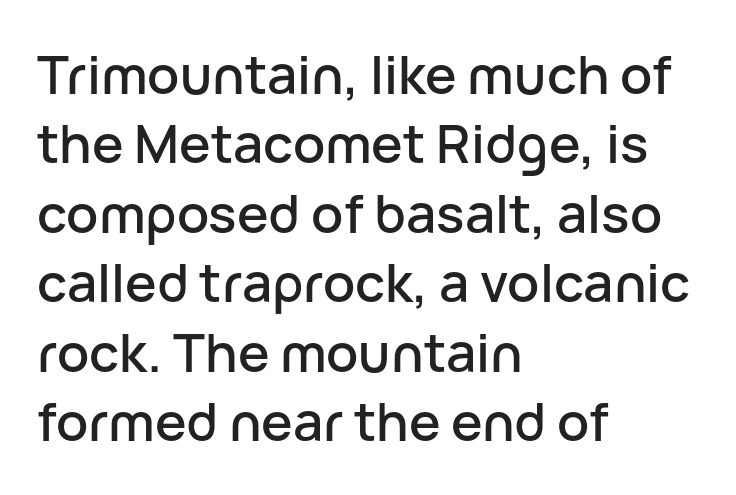
Q: Is the text italic (slanted)? A: No, it is upright.
Q: Is the typeface a serif or a sans-serif typeface? A: Sans-serif.
Q: Is the text underlined? A: No.
Q: How is the paragraph aligned? A: Left-aligned.
Q: Is the spacing between letters normal or unusually wide? A: Normal.
Q: Is the spacing between lines tight, normal or loose? A: Normal.
Q: Width (condensed, normal, or wide)? A: Normal.
Q: Stroke contrast? A: Low.
Q: x-height? A: Medium.
Q: Monospaced? A: No.
